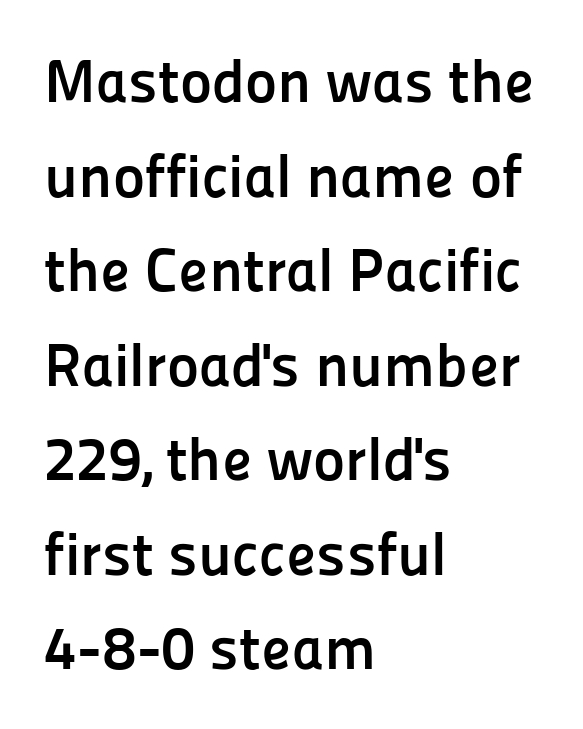
The image shows 61 px semibold sans-serif type, upright; set left-aligned, normal line spacing (1.55x), normal letter spacing, not underlined; low stroke contrast and a medium x-height.
